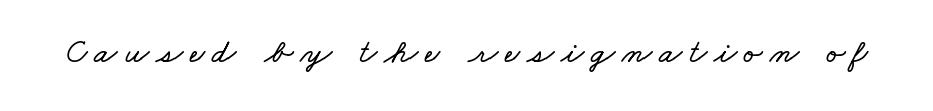
The image shows 34 px wide type; set unusually wide letter spacing (+0.21 em), not underlined; low stroke contrast and a small x-height.
